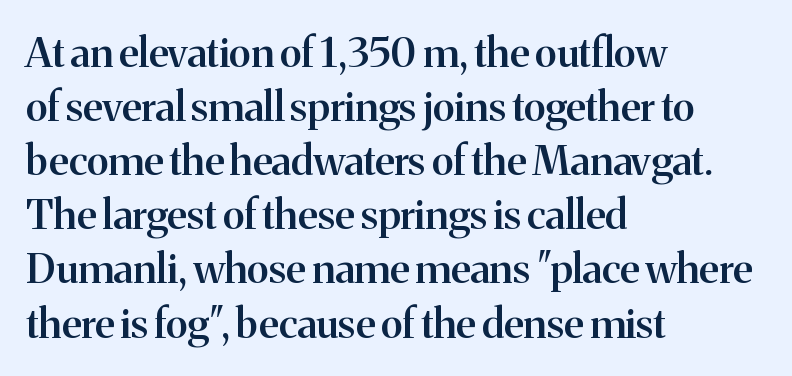
{"serif": "yes", "italic": "no", "bold": "semi", "weight": "semibold", "width": "normal", "stroke_contrast": "medium", "x_height": "medium", "monospaced": "no", "underline": "no", "align": "left", "line_spacing": "normal", "line_spacing_ratio": 1.32, "letter_spacing": "normal", "letter_spacing_em": 0.0, "glyph_px": 41}
